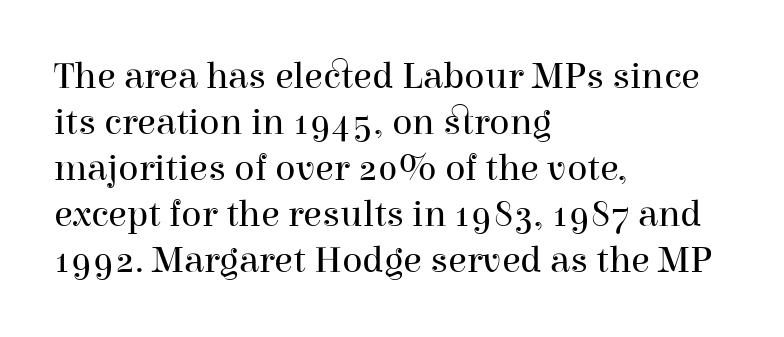
The image shows 38 px regular-weight serif type, upright; set left-aligned, line spacing 1.21x, normal letter spacing, not underlined; high stroke contrast and a medium x-height.
